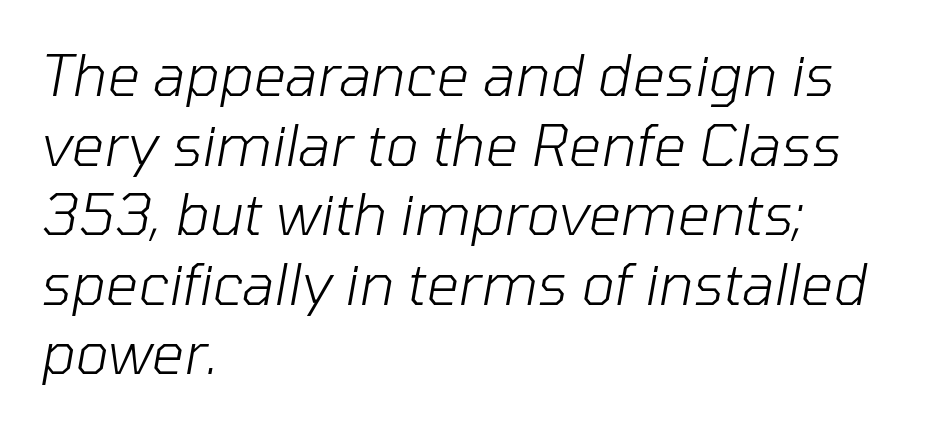
{"italic": "yes", "lean": "right", "slant_degrees": 10, "bold": "no", "weight": "light", "width": "normal", "stroke_contrast": "low", "x_height": "medium", "monospaced": "no", "underline": "no", "align": "left", "line_spacing_ratio": 1.22, "letter_spacing": "normal", "letter_spacing_em": 0.0, "glyph_px": 57}
